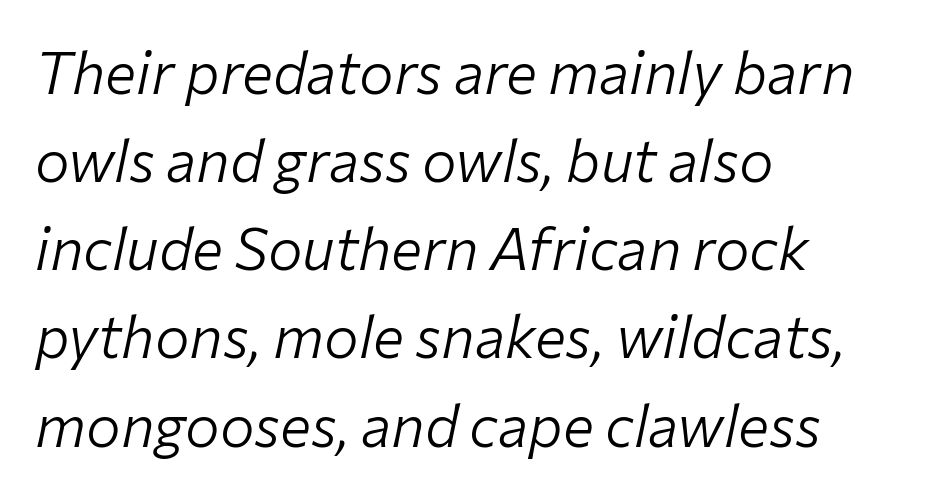
{"italic": "yes", "lean": "right", "slant_degrees": 12, "bold": "no", "weight": "light", "width": "normal", "stroke_contrast": "low", "x_height": "medium", "monospaced": "no", "underline": "no", "align": "left", "line_spacing": "normal", "line_spacing_ratio": 1.52, "letter_spacing": "normal", "letter_spacing_em": 0.0, "glyph_px": 58}
